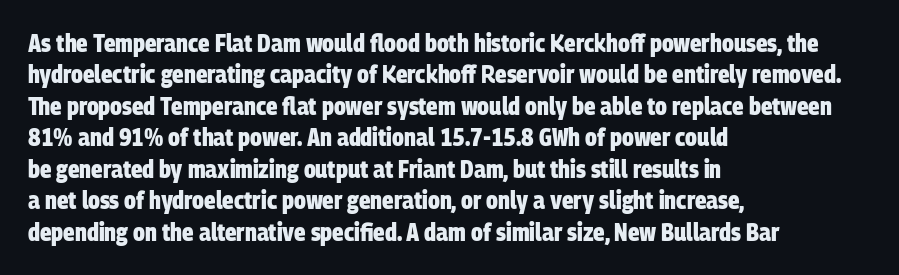
Caption: bold face, heavy strokes. The leading is moderate, giving the passage an even texture. Nobody drew a line under any word here. Visually the block forms a straight wall on the left and a jagged coastline on the right. There is no visible air inserted between adjacent glyphs.
